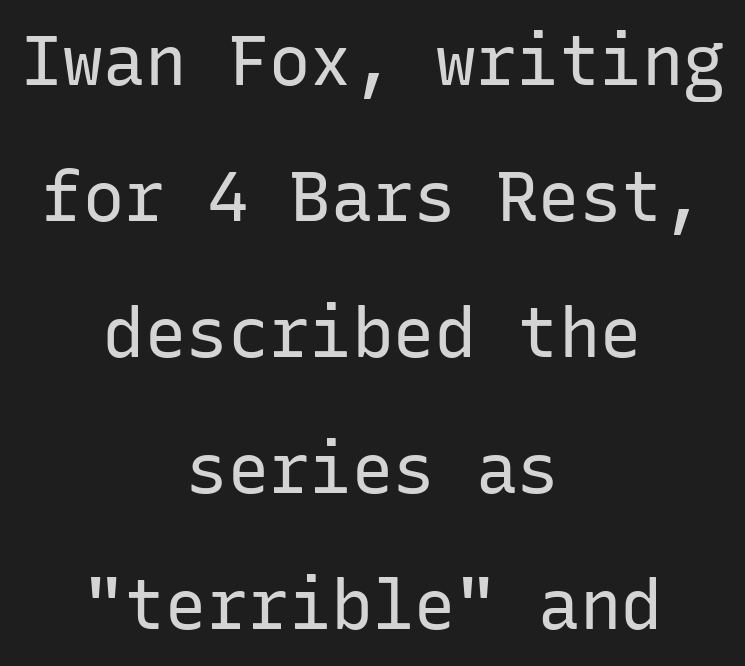
The image shows 69 px regular-weight sans-serif type, upright, monospaced; set centered, loose line spacing (1.97x), normal letter spacing, not underlined; low stroke contrast and a medium x-height.
